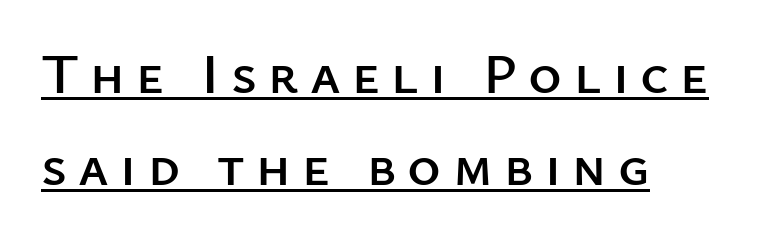
Q: Is the text italic (slanted)? A: No, it is upright.
Q: Is the typeface a serif or a sans-serif typeface? A: Sans-serif.
Q: Is the text underlined? A: Yes.
Q: How is the paragraph aligned? A: Left-aligned.
Q: Is the spacing between letters normal or unusually wide? A: Unusually wide.
Q: Is the spacing between lines tight, normal or loose? A: Normal.
Q: Width (condensed, normal, or wide)? A: Normal.
Q: Stroke contrast? A: Low.
Q: x-height? A: Medium.
Q: Monospaced? A: No.
